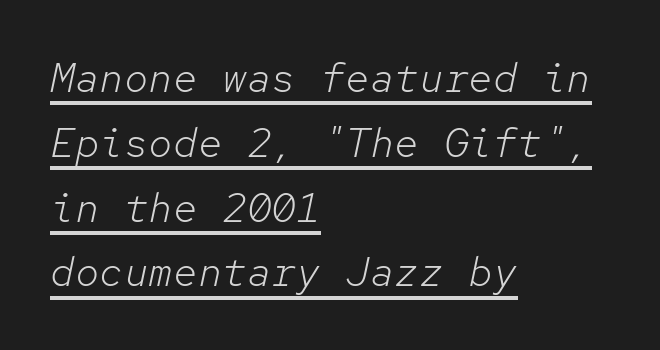
The image shows 41 px light type, italic (leaning right), monospaced; set left-aligned, normal line spacing (1.58x), normal letter spacing, underlined; low stroke contrast and a medium x-height.
